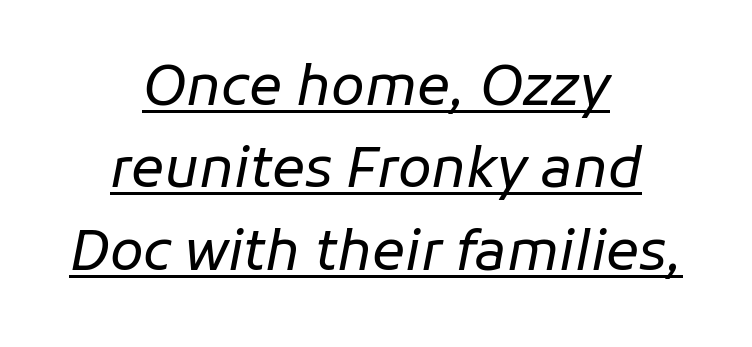
{"italic": "yes", "lean": "right", "slant_degrees": 11, "bold": "no", "weight": "regular", "width": "normal", "stroke_contrast": "low", "x_height": "medium", "monospaced": "no", "underline": "yes", "align": "center", "line_spacing": "normal", "line_spacing_ratio": 1.5, "letter_spacing": "normal", "letter_spacing_em": 0.0, "glyph_px": 55}
